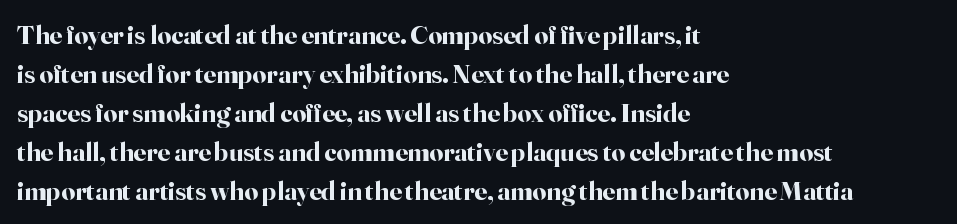
{"italic": "no", "bold": "yes", "underline": "no", "align": "left", "line_spacing": "normal", "line_spacing_ratio": 1.44, "letter_spacing": "normal", "letter_spacing_em": 0.0, "glyph_px": 27}
